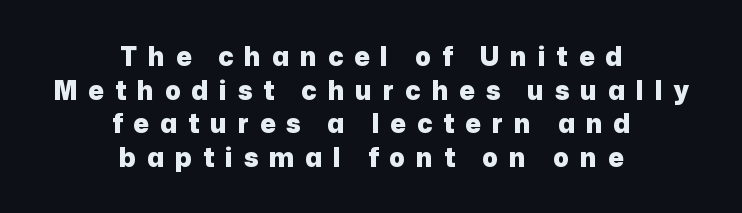
The image shows 26 px bold type, upright; set centered, normal line spacing (1.29x), unusually wide letter spacing (+0.42 em), not underlined.
